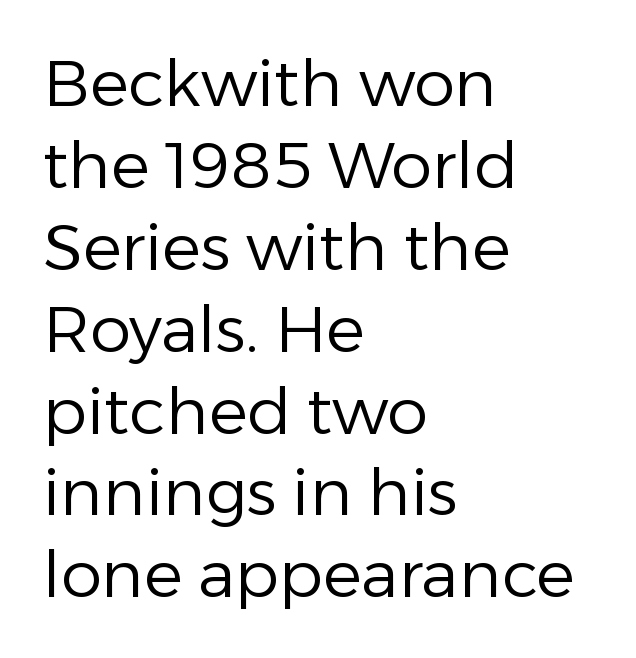
{"serif": "no", "italic": "no", "bold": "no", "weight": "regular", "width": "normal", "stroke_contrast": "low", "x_height": "medium", "monospaced": "no", "underline": "no", "align": "left", "line_spacing": "normal", "line_spacing_ratio": 1.26, "letter_spacing": "normal", "letter_spacing_em": 0.0, "glyph_px": 65}
